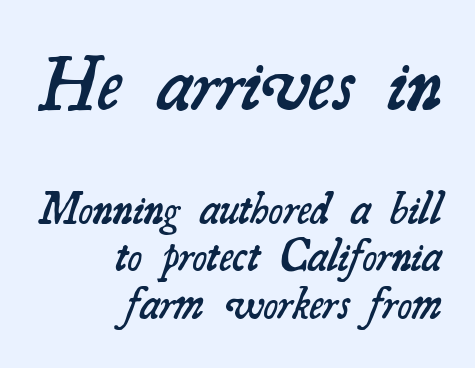
The image shows 77 px semibold serif type; set right-aligned, tight line spacing (1.08x), normal letter spacing, not underlined; the first (top) block is 1.75x larger; medium stroke contrast and a small x-height.
